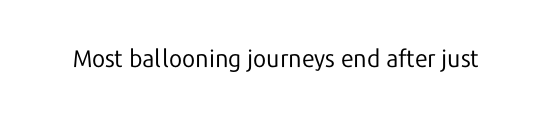
Q: Is the text bold? A: No.
Q: Is the text italic (slanted)? A: No, it is upright.
Q: Is the text underlined? A: No.
Q: Is the spacing between letters normal or unusually wide? A: Normal.
